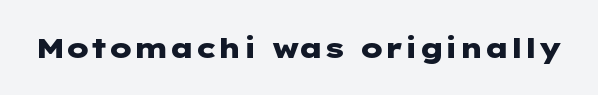
{"serif": "no", "italic": "no", "bold": "yes", "weight": "heavy", "width": "wide", "stroke_contrast": "low", "x_height": "medium", "underline": "no", "letter_spacing": "normal", "letter_spacing_em": 0.0, "glyph_px": 28}
